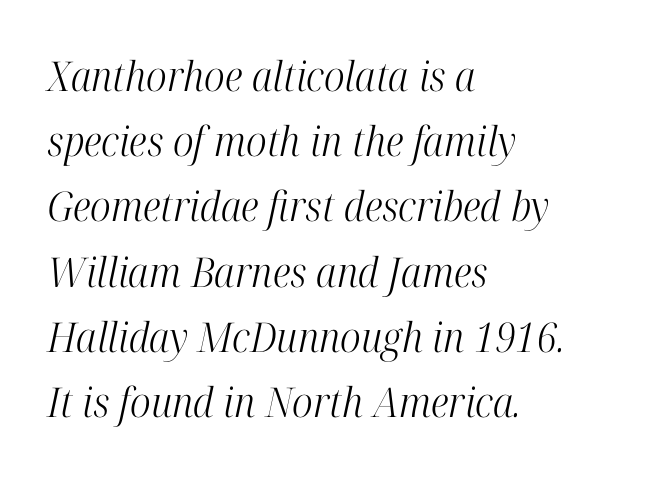
{"serif": "yes", "italic": "yes", "lean": "right", "slant_degrees": 12, "bold": "no", "weight": "light", "width": "condensed", "stroke_contrast": "high", "x_height": "medium", "monospaced": "no", "underline": "no", "align": "left", "line_spacing": "normal", "line_spacing_ratio": 1.59, "letter_spacing": "normal", "letter_spacing_em": 0.0, "glyph_px": 41}
